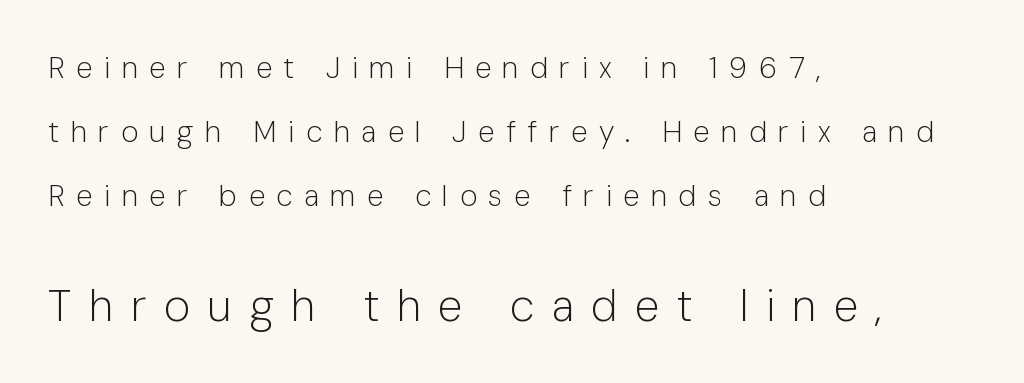
The typesetter chose a ragged-right arrangement here. This sample uses expanded letter spacing, leaving extra air between glyphs. The space beneath each line is pristine and unruled. The glyphs in this specimen are sans serif. The font is comparable to plain body text, perhaps lighter.
